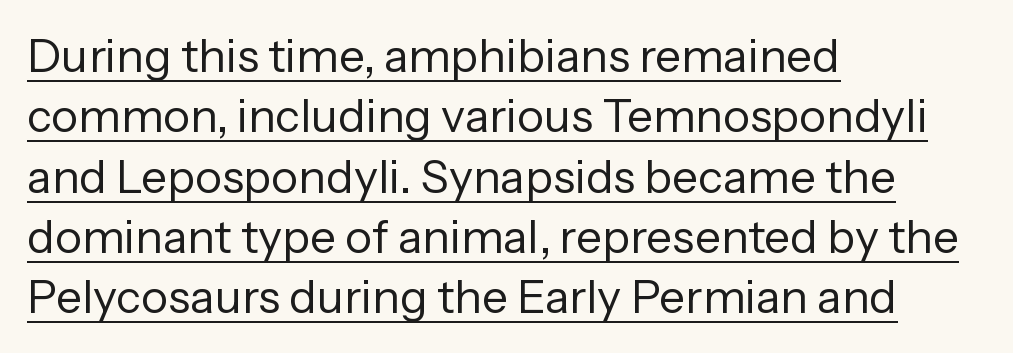
Looks like regular typesetting: each glyph gets only the width it needs. Is there an underline? Yes — a line sits under the letters. The type sits square on the baseline with zero lean. Observe the absence of serifs on each vertical stroke in this sample. Reading down the column, the eye jumps a familiar distance to each next line. Horizontally, the lines are justified to the leading edge only.
